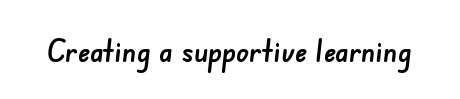
The image shows 32 px sans-serif type; set normal letter spacing, not underlined; low stroke contrast and a small x-height.
